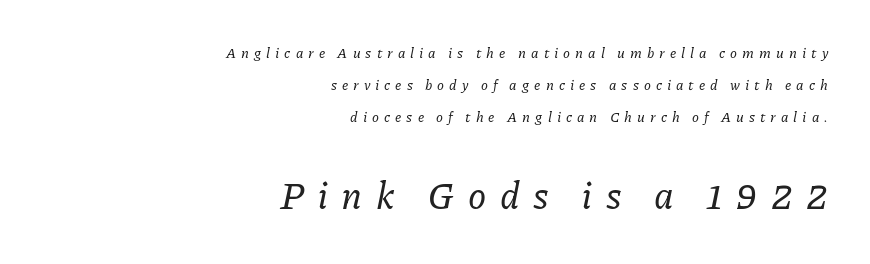
Q: Is the text italic (slanted)? A: Yes, it leans right by about 11 degrees.
Q: Is the typeface a serif or a sans-serif typeface? A: Serif.
Q: Is the text underlined? A: No.
Q: How is the paragraph aligned? A: Right-aligned.
Q: Is the spacing between letters normal or unusually wide? A: Unusually wide.
Q: Is the spacing between lines tight, normal or loose? A: Loose.
Q: Which block of text is set in a larger size, the first (top) or the second (bottom)? A: The second (bottom) one.
Q: Width (condensed, normal, or wide)? A: Normal.
Q: Stroke contrast? A: Low.
Q: x-height? A: Medium.
Q: Monospaced? A: No.
